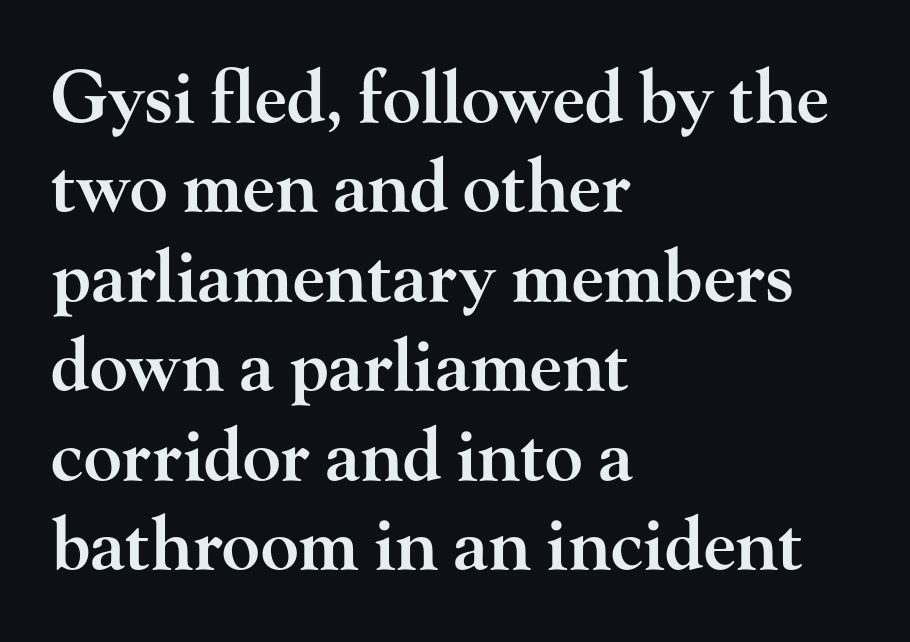
Here the designer chose a conventional face with non-uniform glyph widths. Notice the strokes are somewhat thickened but not fully heavy: this is a semibold. Caption: multi-line text, flush left, ragged right. This sample uses plain, unmodified letter spacing. Examine the stroke ends and you'll spot serifs.
